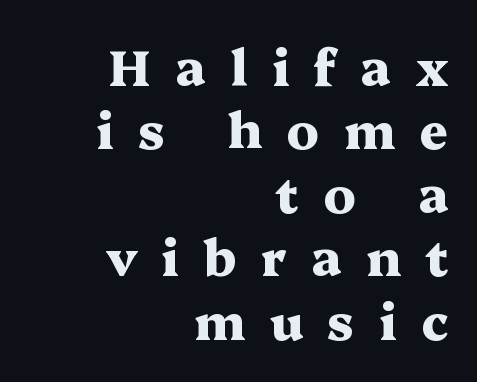
Q: Is the text bold? A: Yes.
Q: Is the text italic (slanted)? A: No, it is upright.
Q: Is the typeface a serif or a sans-serif typeface? A: Serif.
Q: Is the text underlined? A: No.
Q: How is the paragraph aligned? A: Right-aligned.
Q: Is the spacing between letters normal or unusually wide? A: Unusually wide.
Q: Is the spacing between lines tight, normal or loose? A: Normal.
Q: Width (condensed, normal, or wide)? A: Wide.
Q: Stroke contrast? A: Medium.
Q: x-height? A: Medium.
Q: Monospaced? A: No.
